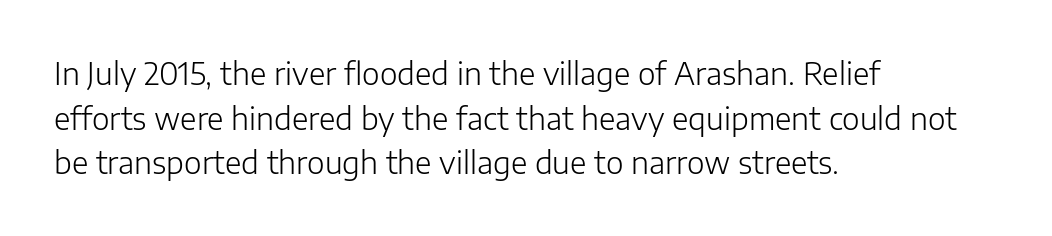
Heaviness? Minimal to ordinary, like unemphasized prose. The text block is weighted toward the left margin, trailing off unevenly rightward. Students, observe: this is what conventionally led text looks like. Italic: no, the glyphs are upright roman.
